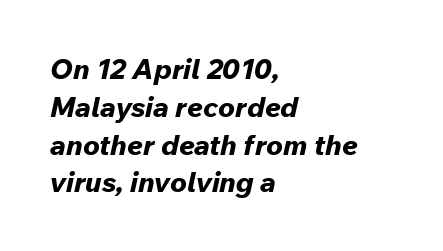
{"italic": "yes", "lean": "right", "slant_degrees": 12, "bold": "yes", "weight": "bold", "width": "normal", "stroke_contrast": "low", "x_height": "medium", "monospaced": "no", "underline": "no", "align": "left", "line_spacing": "normal", "line_spacing_ratio": 1.35, "letter_spacing": "normal", "letter_spacing_em": 0.0, "glyph_px": 28}
